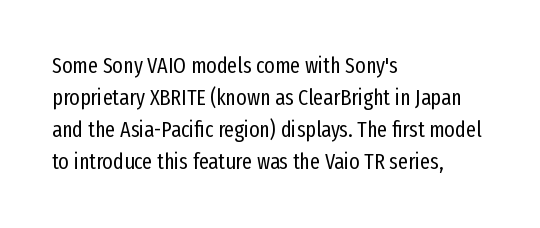
{"italic": "no", "bold": "no", "underline": "no", "align": "left", "line_spacing": "normal", "line_spacing_ratio": 1.46, "letter_spacing": "normal", "letter_spacing_em": 0.0, "glyph_px": 22}
